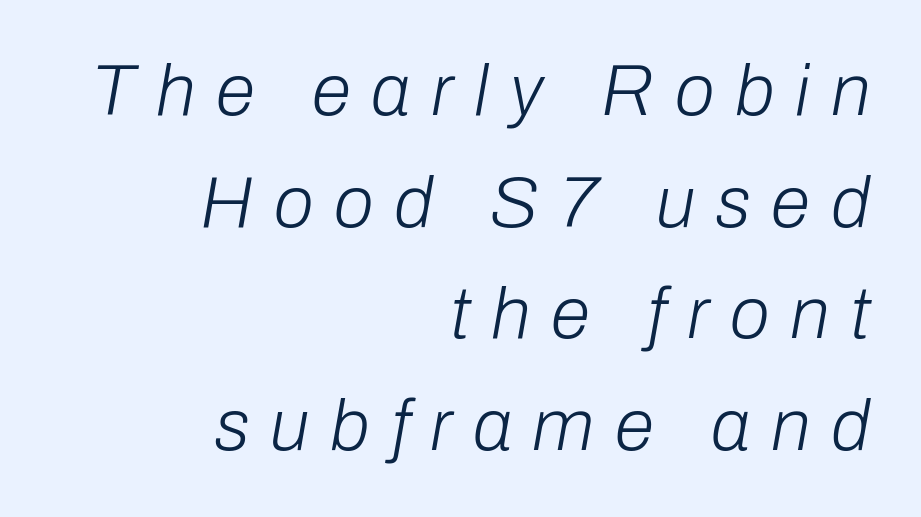
The image shows 72 px light type, italic (leaning right); set right-aligned, normal line spacing (1.55x), unusually wide letter spacing (+0.29 em), not underlined; low stroke contrast and a medium x-height.
